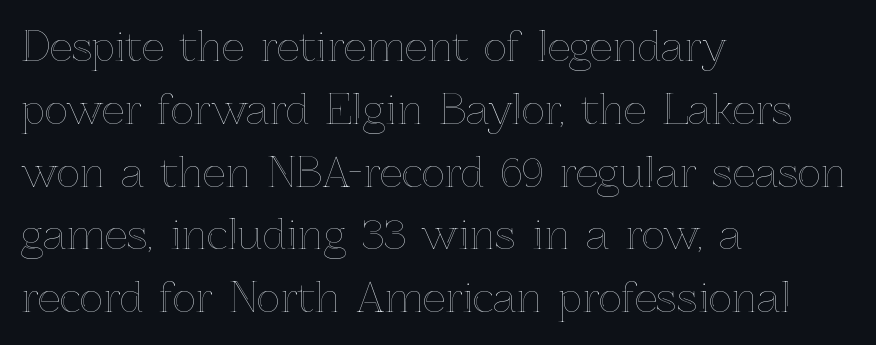
The image shows 40 px text type, upright; set left-aligned, normal line spacing (1.57x), normal letter spacing, not underlined; a medium x-height.
